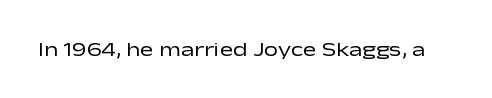
{"italic": "no", "bold": "no", "underline": "no", "letter_spacing": "normal", "letter_spacing_em": 0.0, "glyph_px": 20}
